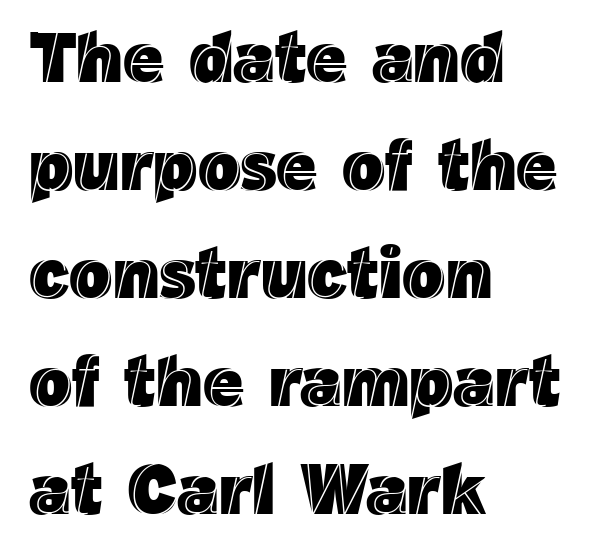
{"italic": "no", "width": "normal", "x_height": "medium", "monospaced": "no", "underline": "no", "align": "left", "line_spacing": "normal", "line_spacing_ratio": 1.52, "letter_spacing": "normal", "letter_spacing_em": 0.0, "glyph_px": 71}
